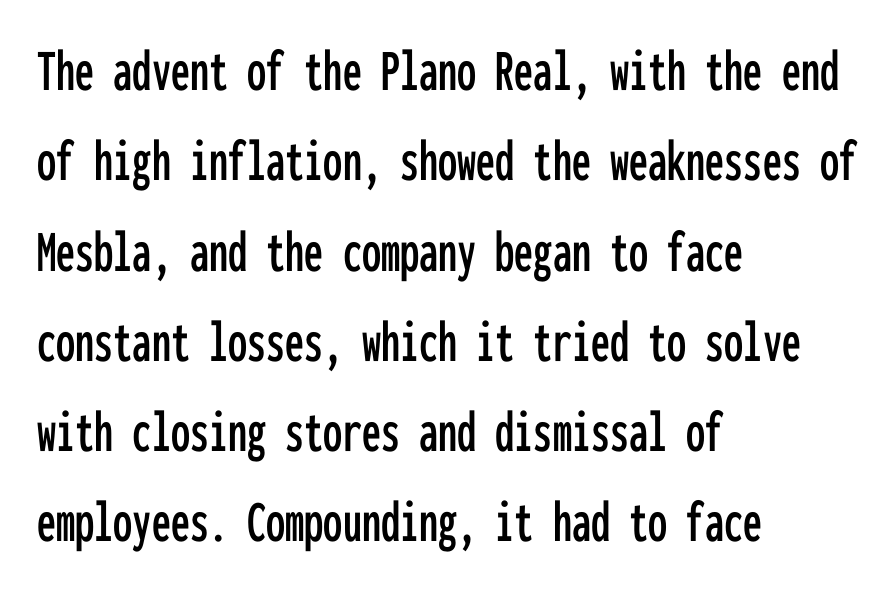
Q: Is the text italic (slanted)? A: No, it is upright.
Q: Is the typeface a serif or a sans-serif typeface? A: Sans-serif.
Q: Is the text underlined? A: No.
Q: How is the paragraph aligned? A: Left-aligned.
Q: Is the spacing between letters normal or unusually wide? A: Normal.
Q: Is the spacing between lines tight, normal or loose? A: Normal.
Q: Width (condensed, normal, or wide)? A: Condensed.
Q: Stroke contrast? A: Low.
Q: x-height? A: Medium.
Q: Monospaced? A: Yes.
